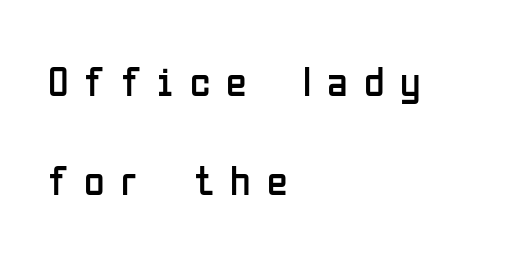
The image shows 42 px regular-weight, condensed sans-serif type, upright; set left-aligned, loose line spacing (2.36x), unusually wide letter spacing (+0.38 em), not underlined; low stroke contrast and a medium x-height.
